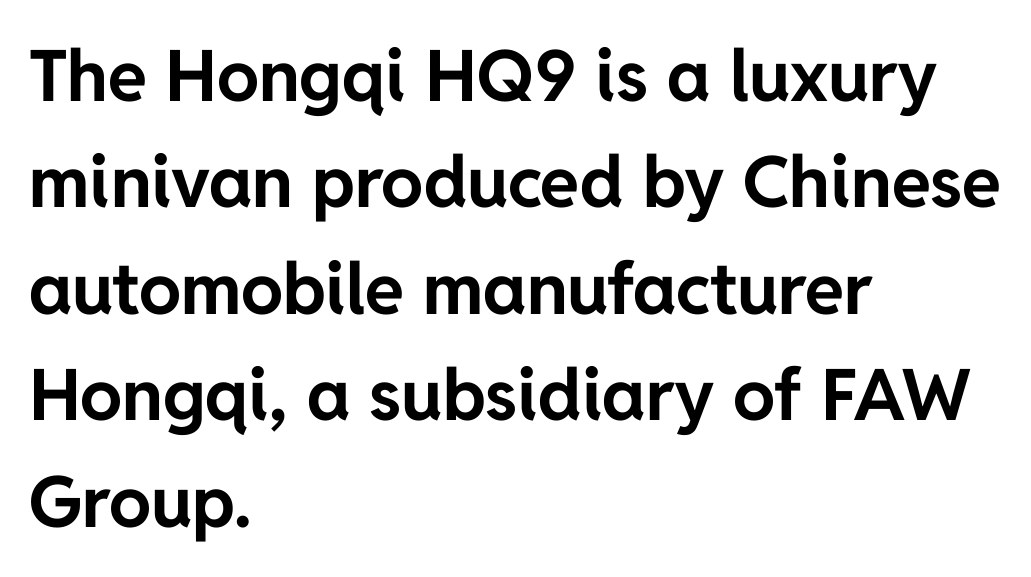
The image shows 71 px bold sans-serif type, upright; set left-aligned, normal line spacing (1.5x), normal letter spacing, not underlined; low stroke contrast and a medium x-height.
